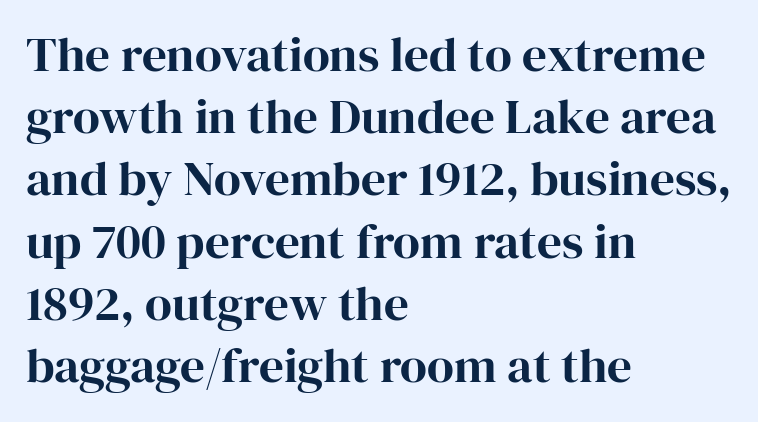
Q: Is the text italic (slanted)? A: No, it is upright.
Q: Is the typeface a serif or a sans-serif typeface? A: Serif.
Q: Is the text underlined? A: No.
Q: How is the paragraph aligned? A: Left-aligned.
Q: Is the spacing between letters normal or unusually wide? A: Normal.
Q: Is the spacing between lines tight, normal or loose? A: Normal.
Q: Width (condensed, normal, or wide)? A: Normal.
Q: Stroke contrast? A: High.
Q: x-height? A: Medium.
Q: Monospaced? A: No.
